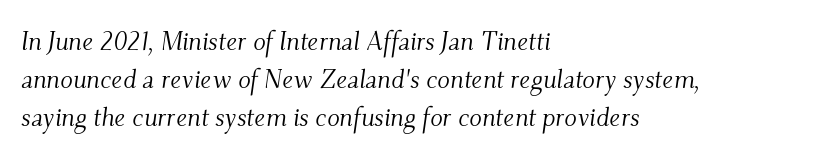
The gap between lines stays unmarked. Letter spacing: default. Looking at the ascenders, they clearly lean. The strokes are not fattened; the text isn't bold.
